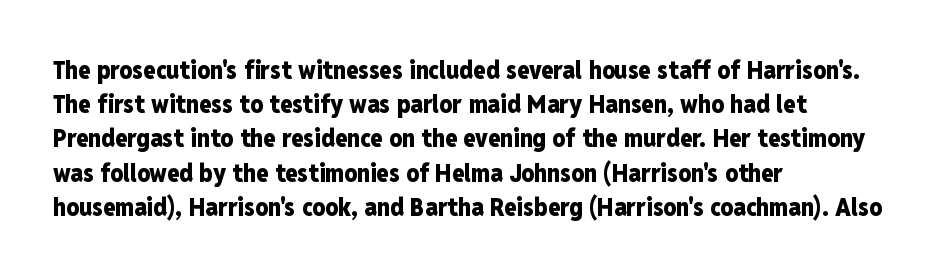
{"italic": "no", "bold": "yes", "underline": "no", "align": "left", "line_spacing": "normal", "line_spacing_ratio": 1.37, "letter_spacing": "normal", "letter_spacing_em": 0.0, "glyph_px": 25}
